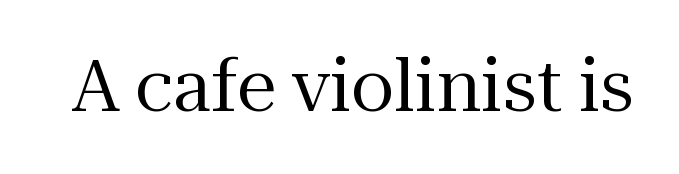
Bold? No — there's no thickening of the strokes. Descender tails drop into unmarked territory. Inter-character spacing is left at the font's built-in metrics. Letterform terminals end in serifs throughout the passage. This is roman type, the default non-slanted kind. Think of a printed novel: that variable character pitch is what you see here.
